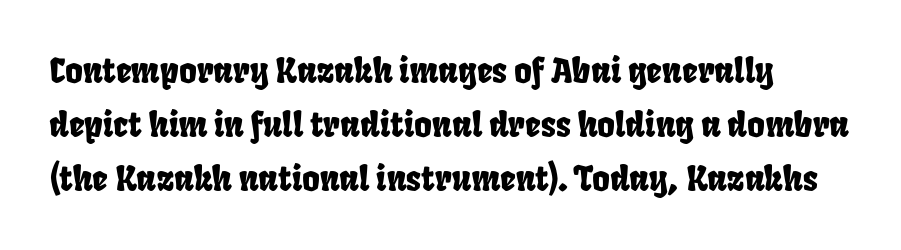
The image shows 34 px condensed sans-serif type; set normal line spacing (1.59x), normal letter spacing, not underlined; low stroke contrast and a large x-height.
